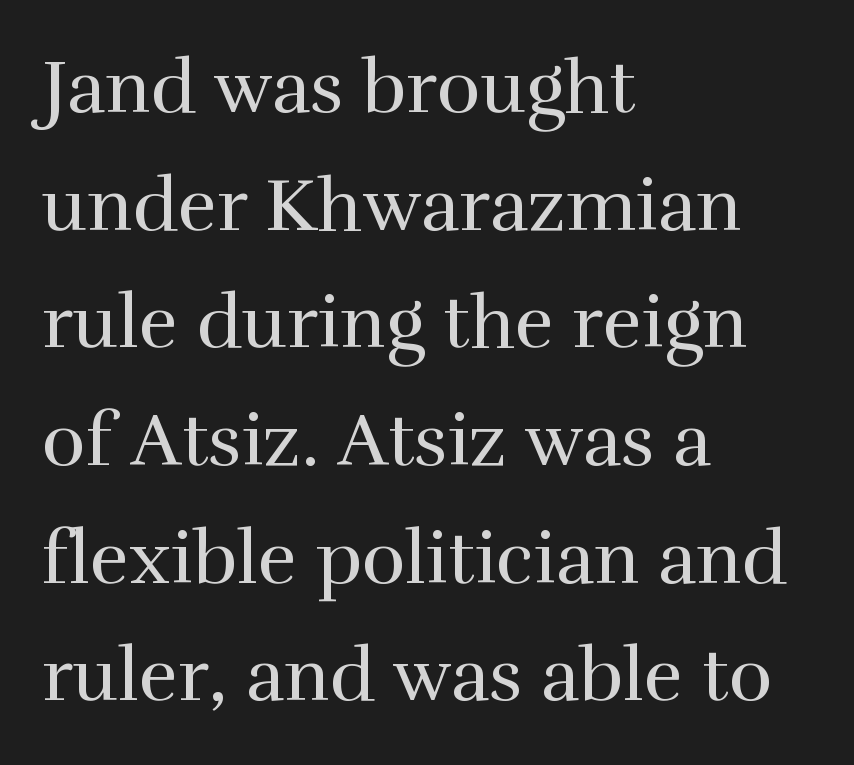
Q: Is the text bold? A: No.
Q: Is the text italic (slanted)? A: No, it is upright.
Q: Is the typeface a serif or a sans-serif typeface? A: Serif.
Q: Is the text underlined? A: No.
Q: How is the paragraph aligned? A: Left-aligned.
Q: Is the spacing between letters normal or unusually wide? A: Normal.
Q: Is the spacing between lines tight, normal or loose? A: Normal.
Q: Width (condensed, normal, or wide)? A: Normal.
Q: Stroke contrast? A: High.
Q: x-height? A: Medium.
Q: Monospaced? A: No.
